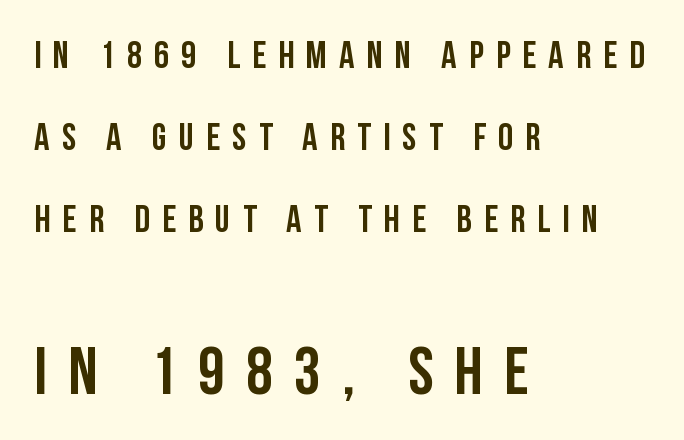
The image shows 67 px condensed sans-serif type, upright; set left-aligned, loose line spacing (2.16x), unusually wide letter spacing (+0.32 em), not underlined; the second (bottom) block is 1.76x larger; low stroke contrast and a large x-height.
